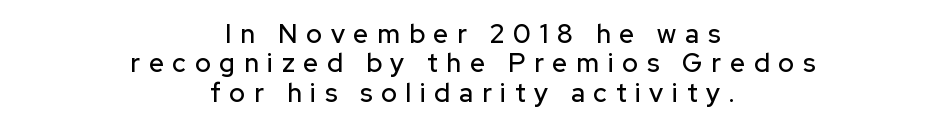
Q: Is the text italic (slanted)? A: No, it is upright.
Q: Is the text underlined? A: No.
Q: How is the paragraph aligned? A: Centered.
Q: Is the spacing between letters normal or unusually wide? A: Unusually wide.
Q: Is the spacing between lines tight, normal or loose? A: Tight.
